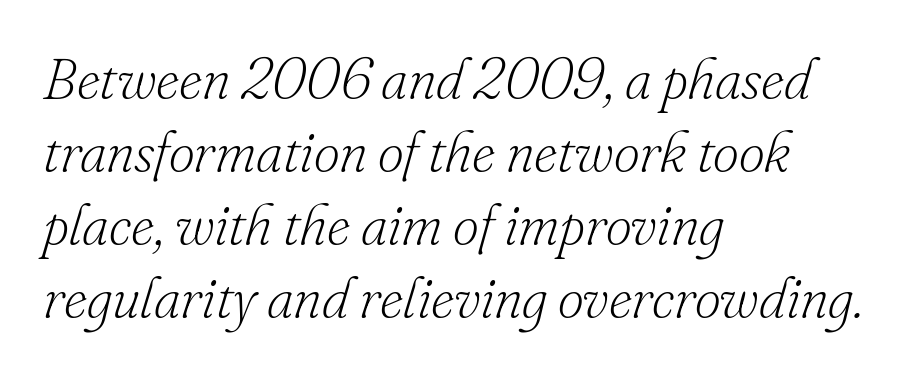
Q: Is the text bold? A: No.
Q: Is the text italic (slanted)? A: Yes, it leans right by about 16 degrees.
Q: Is the typeface a serif or a sans-serif typeface? A: Serif.
Q: Is the text underlined? A: No.
Q: How is the paragraph aligned? A: Left-aligned.
Q: Is the spacing between letters normal or unusually wide? A: Normal.
Q: Is the spacing between lines tight, normal or loose? A: Normal.
Q: Width (condensed, normal, or wide)? A: Normal.
Q: Stroke contrast? A: Low.
Q: x-height? A: Small.
Q: Monospaced? A: No.
